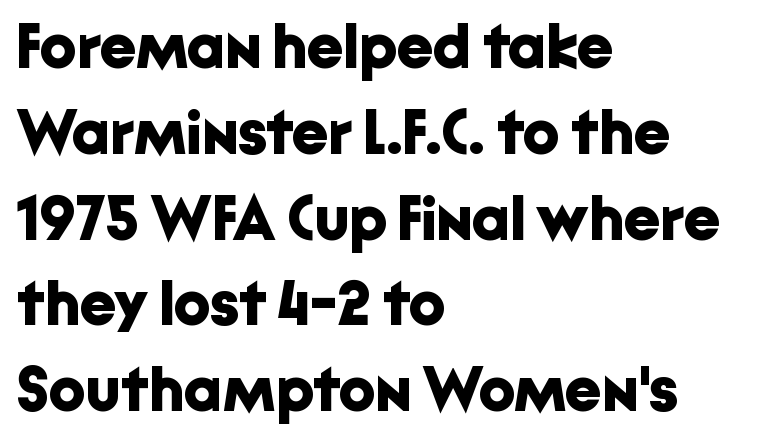
Rendered with straight, roman letterforms. The passage shown is typed in a proportional face where columns would drift. Every row of glyphs begins at an identical x-position on the left. The block of text has a typical density, with ordinary space between rows.
